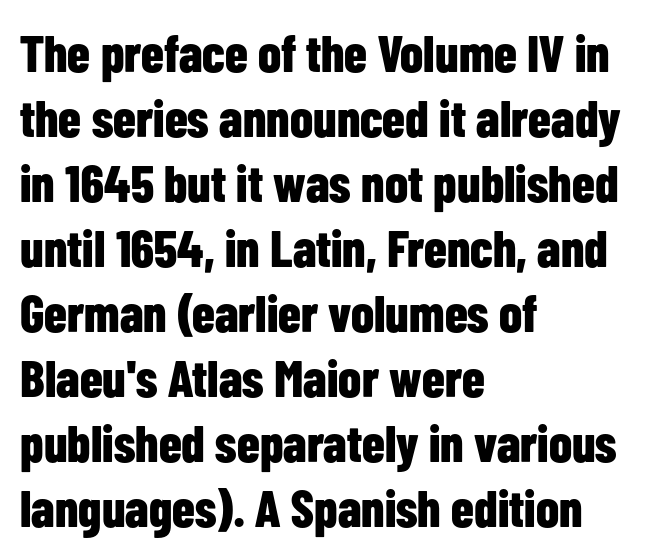
The image shows 52 px bold, condensed sans-serif type, upright; set left-aligned, normal line spacing (1.25x), normal letter spacing, not underlined; low stroke contrast and a medium x-height.
